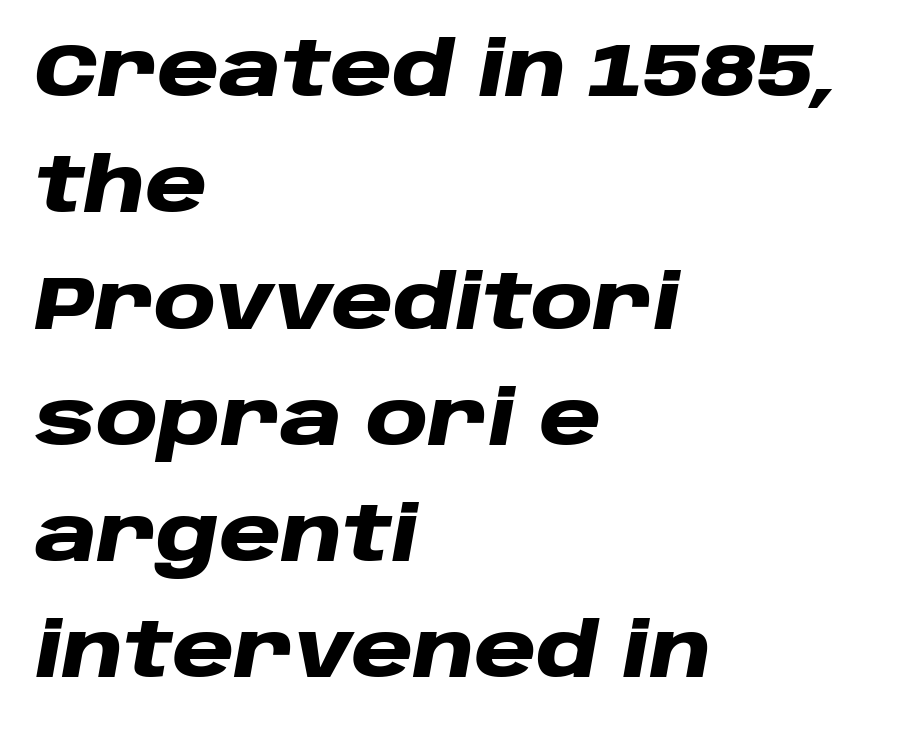
Q: Is the text bold? A: Yes.
Q: Is the text italic (slanted)? A: Yes, it leans right by about 10 degrees.
Q: Is the text underlined? A: No.
Q: How is the paragraph aligned? A: Left-aligned.
Q: Is the spacing between letters normal or unusually wide? A: Normal.
Q: Is the spacing between lines tight, normal or loose? A: Normal.
Q: Width (condensed, normal, or wide)? A: Wide.
Q: Stroke contrast? A: Low.
Q: x-height? A: Large.
Q: Monospaced? A: No.
